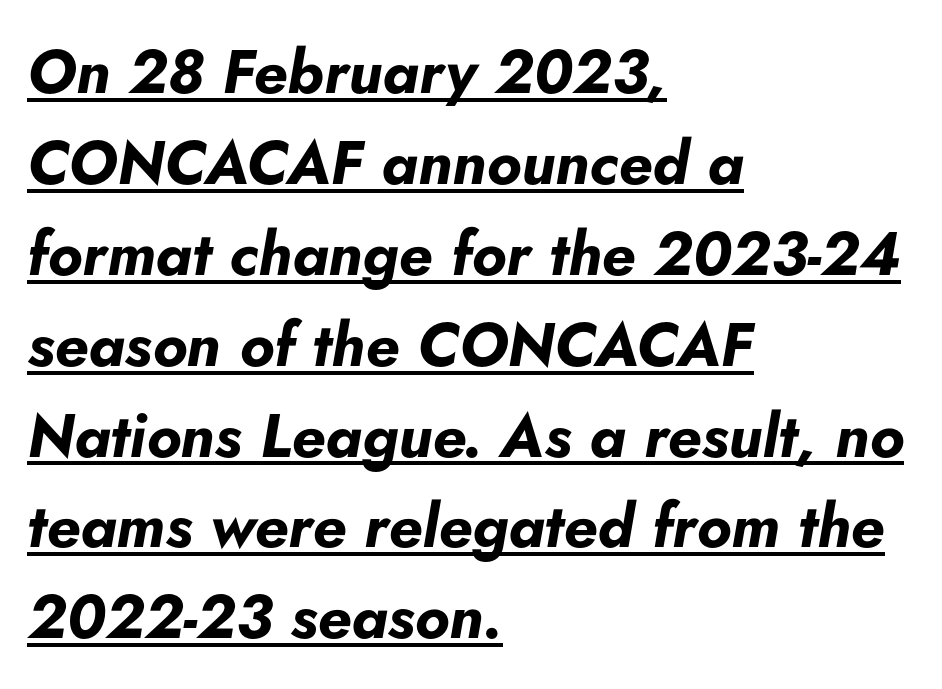
Q: Is the text bold? A: Yes.
Q: Is the text italic (slanted)? A: Yes, it leans right by about 5 degrees.
Q: Is the text underlined? A: Yes.
Q: How is the paragraph aligned? A: Left-aligned.
Q: Is the spacing between letters normal or unusually wide? A: Normal.
Q: Is the spacing between lines tight, normal or loose? A: Normal.
Q: Width (condensed, normal, or wide)? A: Normal.
Q: Stroke contrast? A: Low.
Q: x-height? A: Small.
Q: Monospaced? A: No.
